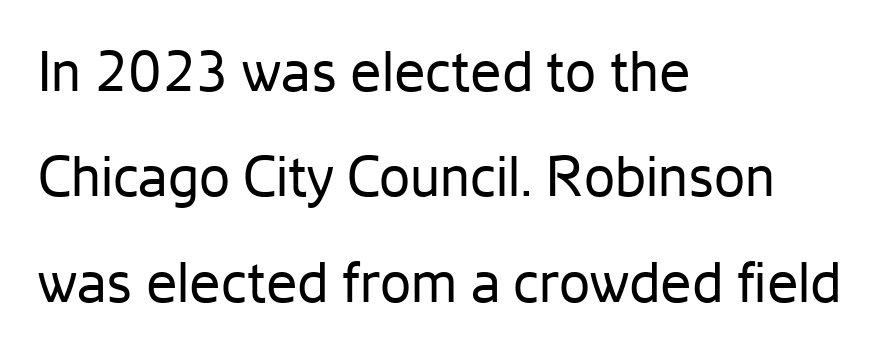
Q: Is the text bold? A: No.
Q: Is the text italic (slanted)? A: No, it is upright.
Q: Is the typeface a serif or a sans-serif typeface? A: Sans-serif.
Q: Is the text underlined? A: No.
Q: How is the paragraph aligned? A: Left-aligned.
Q: Is the spacing between letters normal or unusually wide? A: Normal.
Q: Width (condensed, normal, or wide)? A: Normal.
Q: Stroke contrast? A: Low.
Q: x-height? A: Medium.
Q: Monospaced? A: No.
